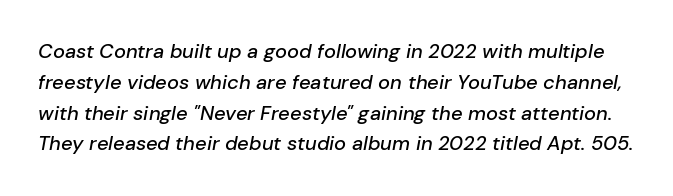
This is oblique type, the kind used for emphasis or titles. The words here are not underlined. Each new line begins a customary step beneath the previous one. Observe the ordinary spacing: letters are neighbours, not strangers.
